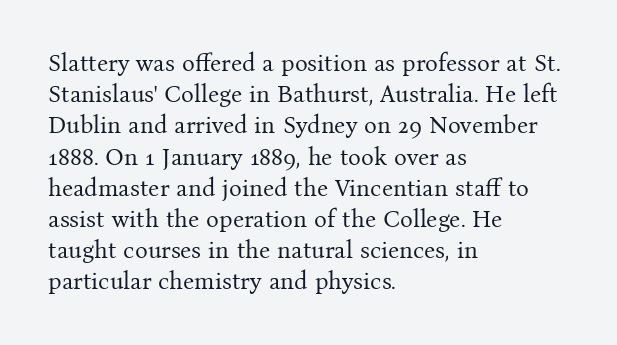
The image shows 24 px text type, upright; set left-aligned, normal line spacing (1.3x), normal letter spacing, not underlined.
